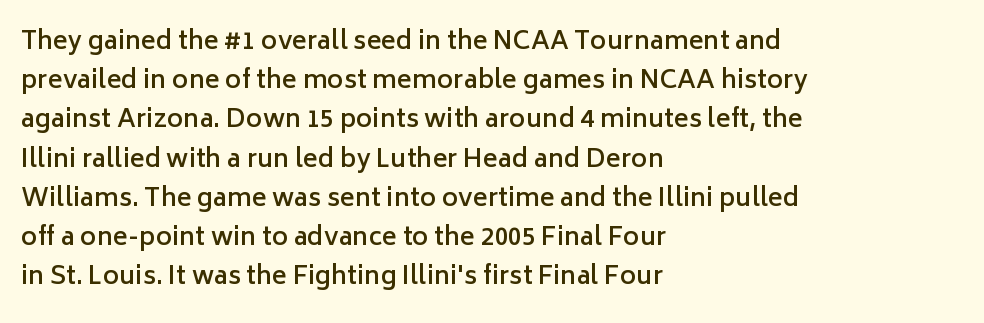
Q: Is the text bold? A: Semi-bold.
Q: Is the text italic (slanted)? A: No, it is upright.
Q: Is the text underlined? A: No.
Q: How is the paragraph aligned? A: Left-aligned.
Q: Is the spacing between letters normal or unusually wide? A: Normal.
Q: Is the spacing between lines tight, normal or loose? A: Normal.
